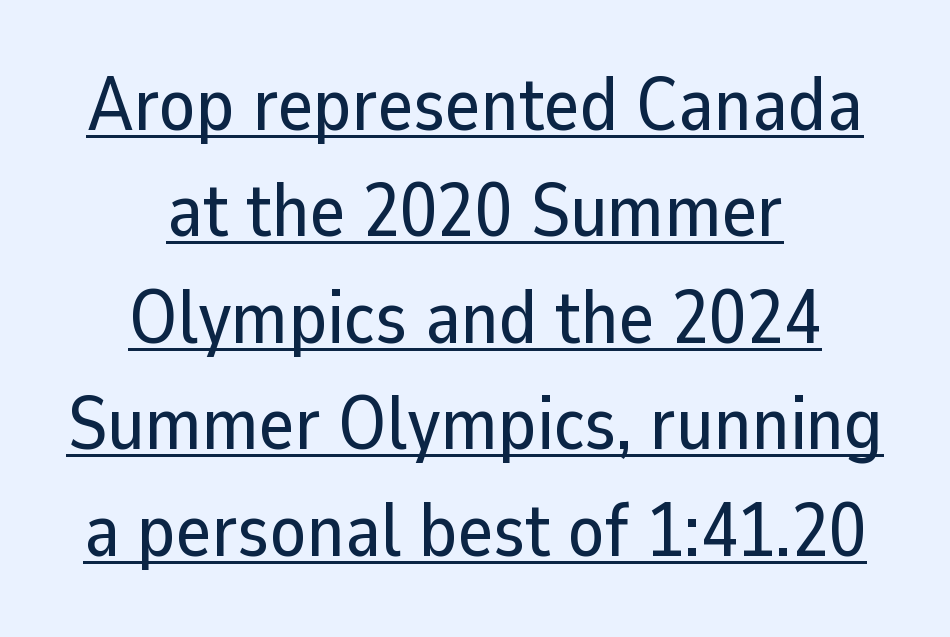
Q: Is the text italic (slanted)? A: No, it is upright.
Q: Is the typeface a serif or a sans-serif typeface? A: Sans-serif.
Q: Is the text underlined? A: Yes.
Q: How is the paragraph aligned? A: Centered.
Q: Is the spacing between letters normal or unusually wide? A: Normal.
Q: Is the spacing between lines tight, normal or loose? A: Normal.
Q: Width (condensed, normal, or wide)? A: Normal.
Q: Stroke contrast? A: Low.
Q: x-height? A: Medium.
Q: Monospaced? A: No.
